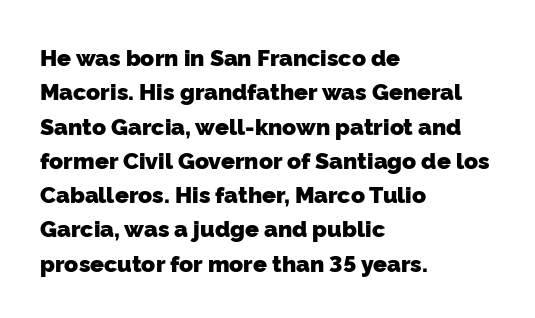
The image shows 23 px bold type; set left-aligned, normal line spacing (1.49x), normal letter spacing, not underlined.
